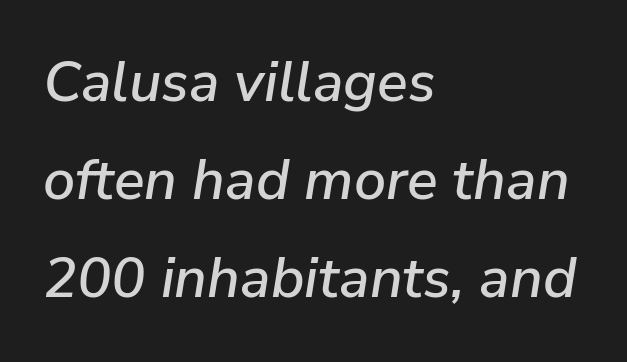
The space beneath each line is pristine and unruled. Honestly, the letter spacing is just normal — you wouldn't notice it. The font's italic variant was chosen for this text. Which margin do the lines hug? The left one — the right edge is uneven.
